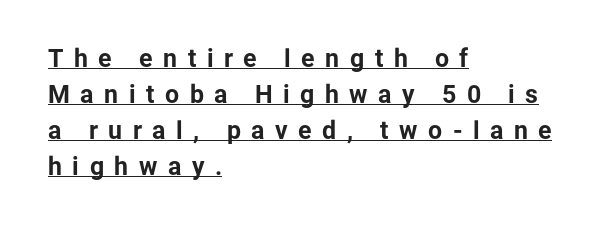
The image shows 25 px bold type, upright; set left-aligned, normal line spacing (1.44x), unusually wide letter spacing (+0.42 em), underlined.
